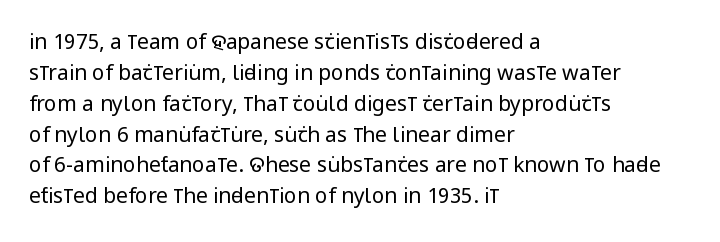
The image shows 21 px text type, upright; set left-aligned, normal line spacing (1.47x), normal letter spacing, not underlined.
